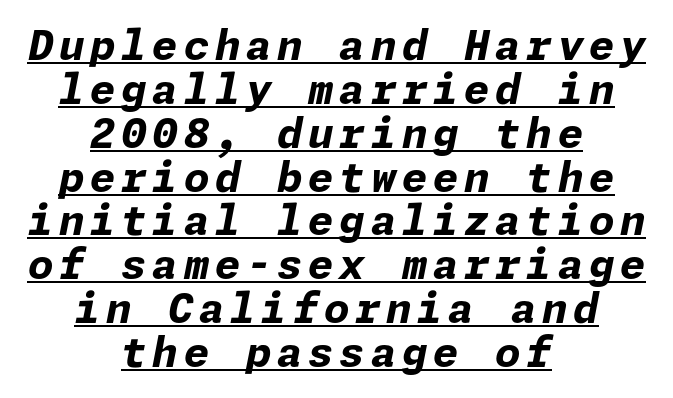
{"italic": "yes", "lean": "right", "slant_degrees": 11, "bold": "yes", "weight": "bold", "width": "normal", "stroke_contrast": "low", "x_height": "medium", "underline": "yes", "align": "center", "line_spacing": "tight", "line_spacing_ratio": 1.07, "glyph_px": 41}
